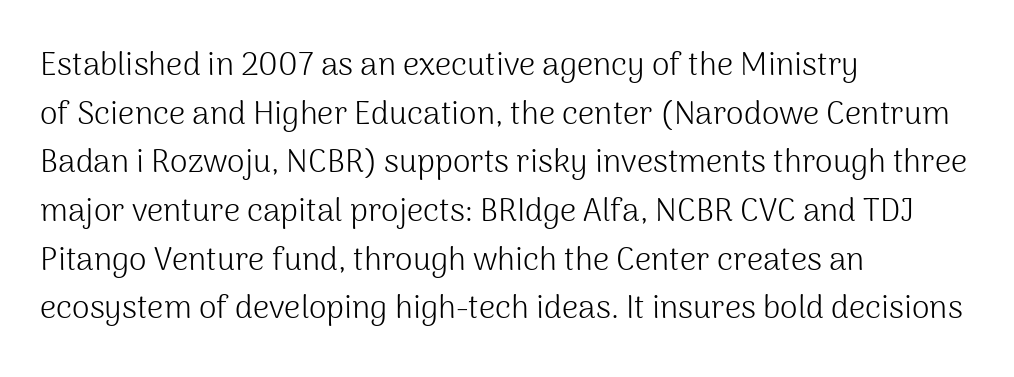
Q: Is the text bold? A: No.
Q: Is the text italic (slanted)? A: No, it is upright.
Q: Is the typeface a serif or a sans-serif typeface? A: Sans-serif.
Q: Is the text underlined? A: No.
Q: How is the paragraph aligned? A: Left-aligned.
Q: Is the spacing between letters normal or unusually wide? A: Normal.
Q: Is the spacing between lines tight, normal or loose? A: Normal.
Q: Width (condensed, normal, or wide)? A: Normal.
Q: Stroke contrast? A: Medium.
Q: x-height? A: Medium.
Q: Monospaced? A: No.
